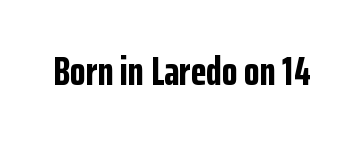
Q: Is the text bold? A: Yes.
Q: Is the text italic (slanted)? A: No, it is upright.
Q: Is the typeface a serif or a sans-serif typeface? A: Sans-serif.
Q: Is the text underlined? A: No.
Q: Is the spacing between letters normal or unusually wide? A: Normal.
Q: Width (condensed, normal, or wide)? A: Condensed.
Q: Stroke contrast? A: Low.
Q: x-height? A: Medium.
Q: Monospaced? A: No.
